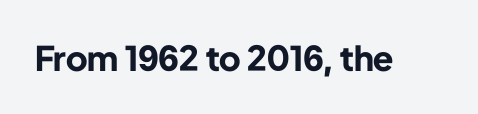
The image shows 34 px bold sans-serif type, upright; set normal letter spacing, not underlined; low stroke contrast and a medium x-height.
